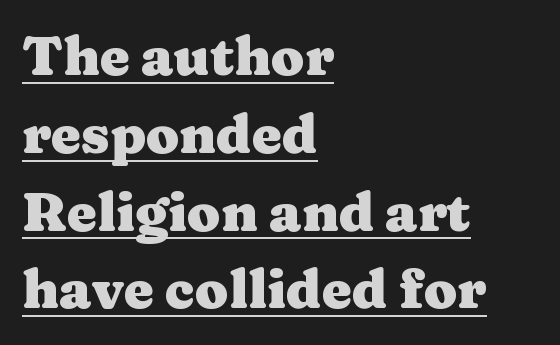
{"serif": "yes", "italic": "no", "bold": "yes", "weight": "heavy", "width": "wide", "stroke_contrast": "medium", "x_height": "medium", "monospaced": "no", "underline": "yes", "align": "left", "line_spacing": "normal", "line_spacing_ratio": 1.44, "letter_spacing": "normal", "letter_spacing_em": 0.0, "glyph_px": 54}
